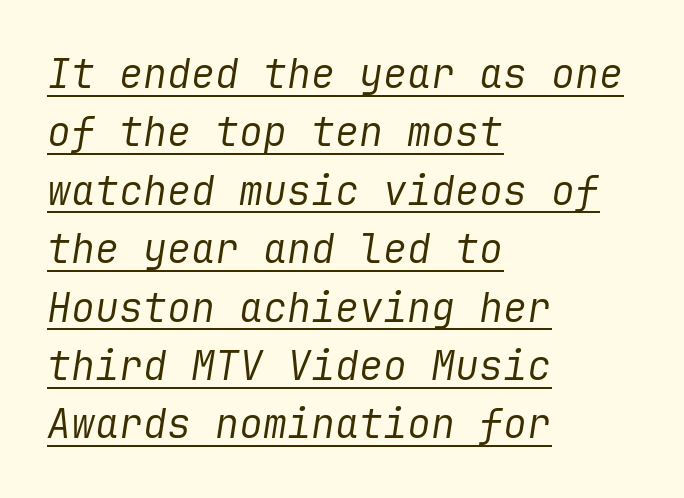
The image shows 40 px regular-weight type, italic (leaning right); set left-aligned, normal line spacing (1.46x), normal letter spacing, underlined; low stroke contrast and a medium x-height.
